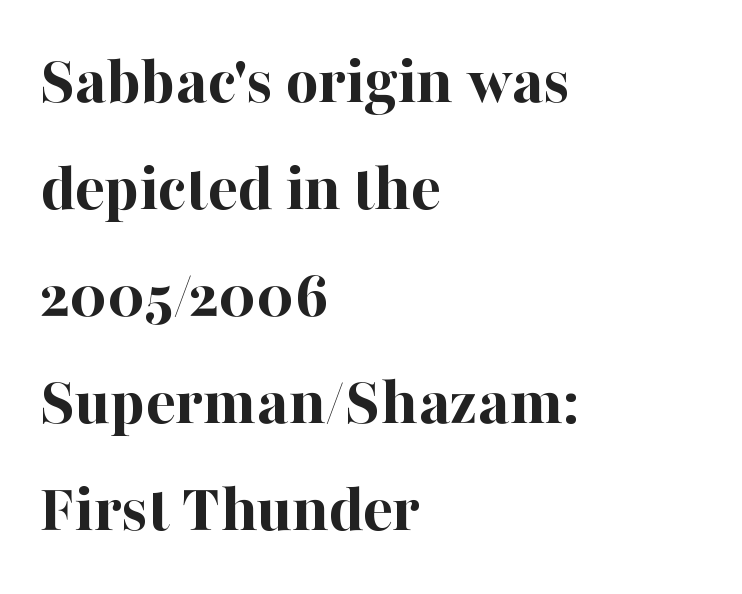
Q: Is the text bold? A: Yes.
Q: Is the text italic (slanted)? A: No, it is upright.
Q: Is the typeface a serif or a sans-serif typeface? A: Serif.
Q: Is the text underlined? A: No.
Q: How is the paragraph aligned? A: Left-aligned.
Q: Is the spacing between letters normal or unusually wide? A: Normal.
Q: Is the spacing between lines tight, normal or loose? A: Normal.
Q: Width (condensed, normal, or wide)? A: Normal.
Q: Stroke contrast? A: High.
Q: x-height? A: Medium.
Q: Monospaced? A: No.
